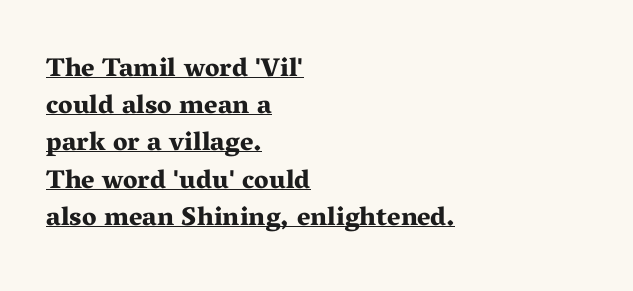
Q: Is the text bold? A: Yes.
Q: Is the text italic (slanted)? A: No, it is upright.
Q: Is the text underlined? A: Yes.
Q: How is the paragraph aligned? A: Left-aligned.
Q: Is the spacing between letters normal or unusually wide? A: Normal.
Q: Is the spacing between lines tight, normal or loose? A: Normal.
